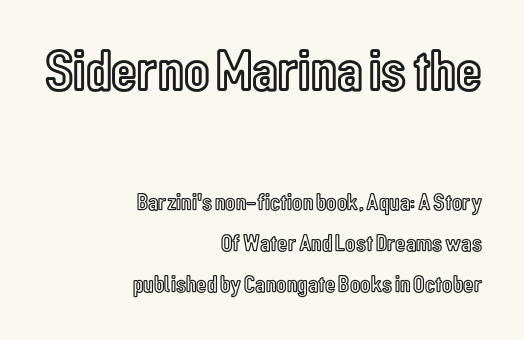
Q: Is the text italic (slanted)? A: No, it is upright.
Q: Is the text underlined? A: No.
Q: How is the paragraph aligned? A: Right-aligned.
Q: Is the spacing between letters normal or unusually wide? A: Normal.
Q: Which block of text is set in a larger size, the first (top) or the second (bottom)? A: The first (top) one.
Q: Width (condensed, normal, or wide)? A: Condensed.
Q: x-height? A: Medium.
Q: Monospaced? A: No.
